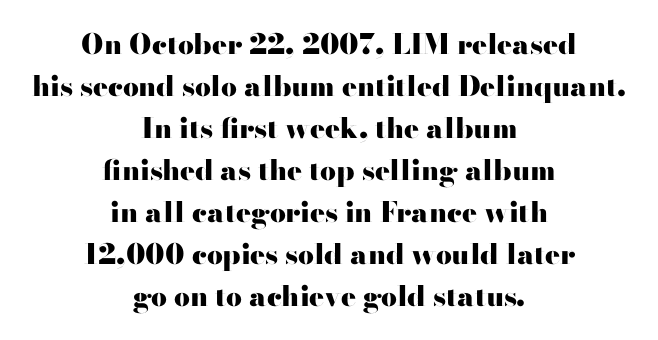
Q: Is the text bold? A: Yes.
Q: Is the text italic (slanted)? A: No, it is upright.
Q: Is the typeface a serif or a sans-serif typeface? A: Sans-serif.
Q: Is the text underlined? A: No.
Q: How is the paragraph aligned? A: Centered.
Q: Is the spacing between letters normal or unusually wide? A: Normal.
Q: Is the spacing between lines tight, normal or loose? A: Normal.
Q: Width (condensed, normal, or wide)? A: Wide.
Q: Stroke contrast? A: High.
Q: x-height? A: Small.
Q: Monospaced? A: No.
